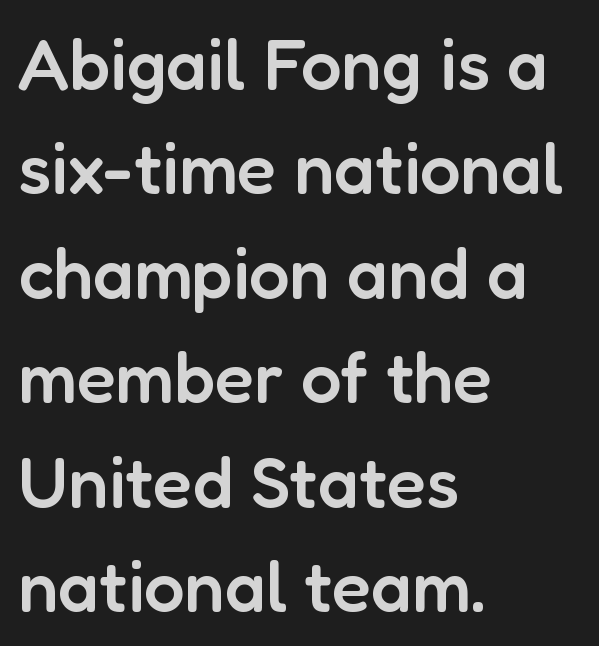
Q: Is the text bold? A: Semi-bold.
Q: Is the text italic (slanted)? A: No, it is upright.
Q: Is the typeface a serif or a sans-serif typeface? A: Sans-serif.
Q: Is the text underlined? A: No.
Q: How is the paragraph aligned? A: Left-aligned.
Q: Is the spacing between letters normal or unusually wide? A: Normal.
Q: Is the spacing between lines tight, normal or loose? A: Normal.
Q: Width (condensed, normal, or wide)? A: Normal.
Q: Stroke contrast? A: Low.
Q: x-height? A: Medium.
Q: Monospaced? A: No.
